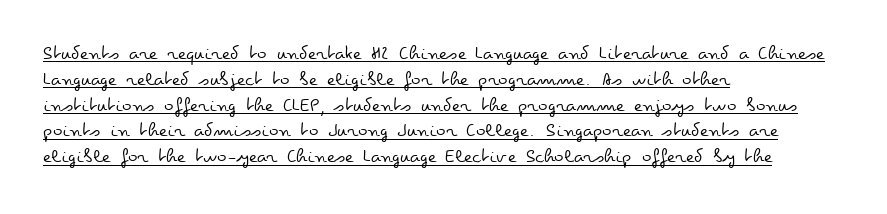
The image shows 20 px text type, upright; set left-aligned, normal line spacing (1.29x), normal letter spacing, underlined.
